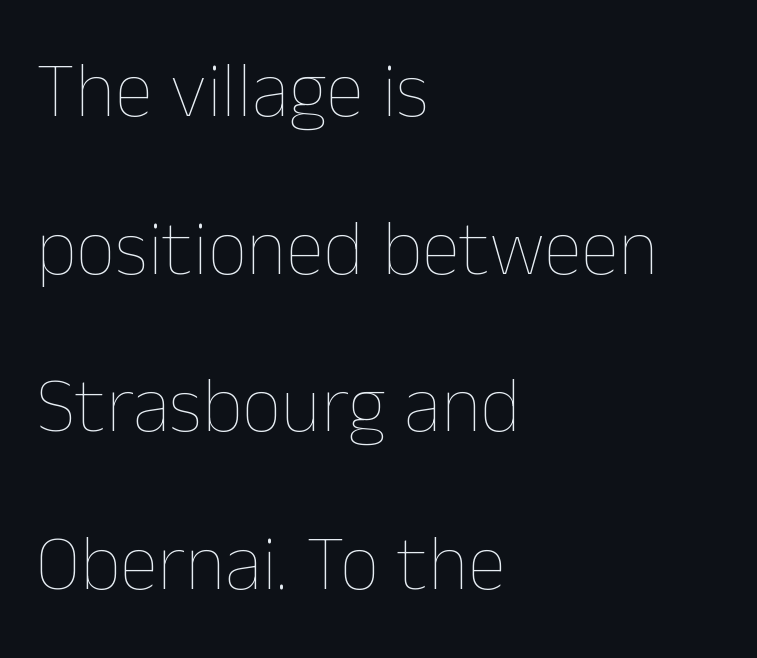
Q: Is the text bold? A: No.
Q: Is the text italic (slanted)? A: No, it is upright.
Q: Is the text underlined? A: No.
Q: How is the paragraph aligned? A: Left-aligned.
Q: Is the spacing between letters normal or unusually wide? A: Normal.
Q: Is the spacing between lines tight, normal or loose? A: Loose.
Q: Width (condensed, normal, or wide)? A: Normal.
Q: Stroke contrast? A: Low.
Q: x-height? A: Medium.
Q: Monospaced? A: No.
